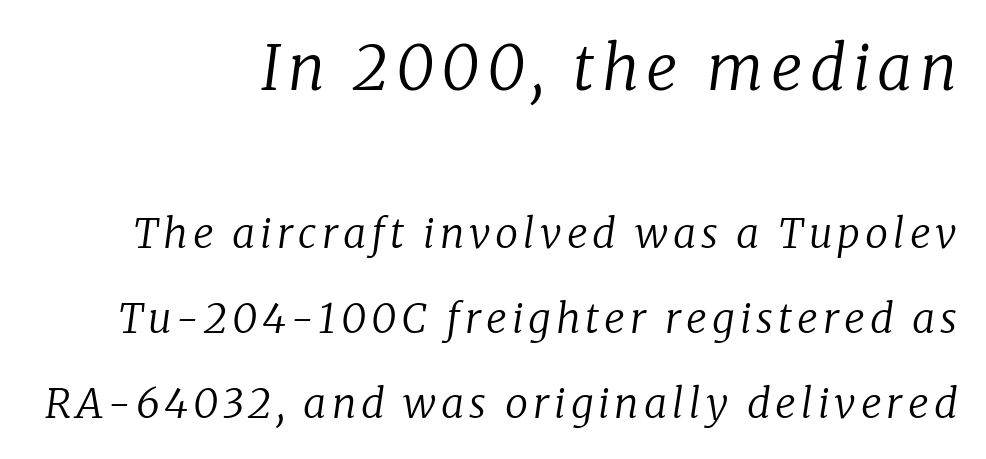
{"serif": "yes", "italic": "yes", "lean": "right", "slant_degrees": 8, "bold": "no", "weight": "regular", "width": "normal", "stroke_contrast": "low", "x_height": "medium", "monospaced": "no", "underline": "no", "align": "right", "line_spacing": "loose", "line_spacing_ratio": 2.07, "larger_block": "first", "size_ratio": 1.51, "glyph_px": 62}
